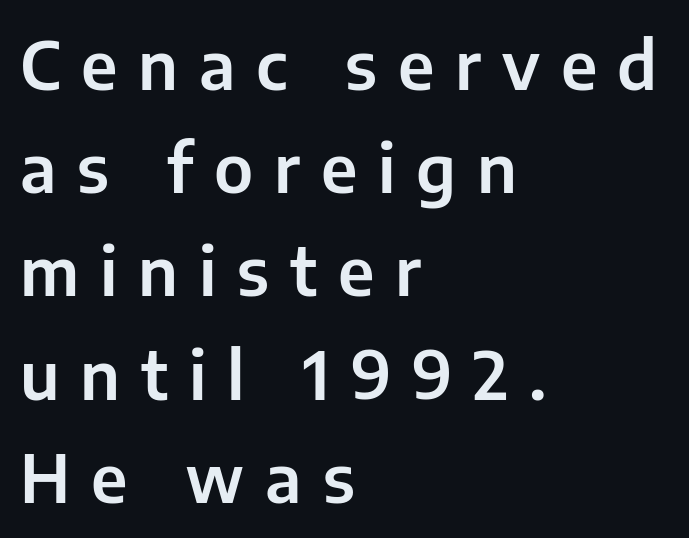
{"serif": "no", "italic": "no", "width": "normal", "stroke_contrast": "low", "x_height": "medium", "monospaced": "no", "underline": "no", "align": "left", "line_spacing": "normal", "line_spacing_ratio": 1.54, "letter_spacing": "wide", "letter_spacing_em": 0.31, "glyph_px": 67}
